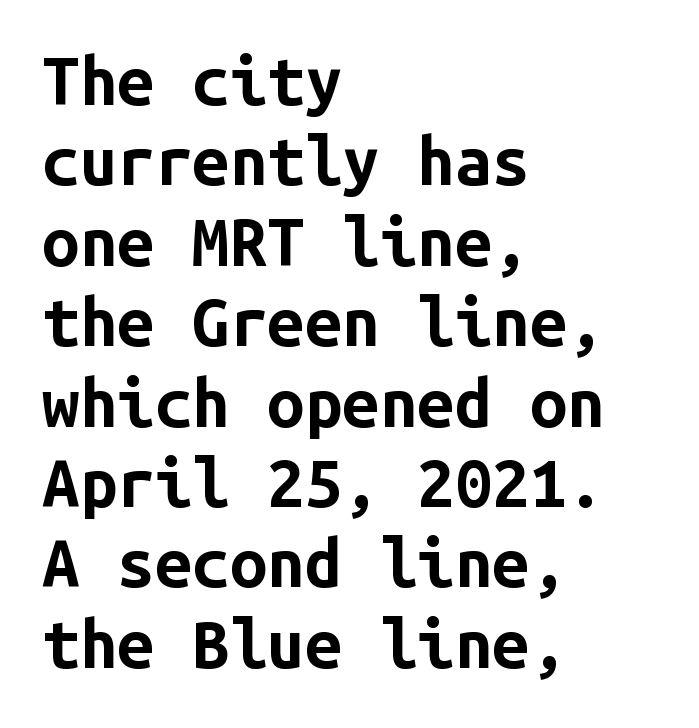
{"serif": "no", "italic": "no", "bold": "yes", "weight": "bold", "width": "normal", "stroke_contrast": "low", "x_height": "medium", "monospaced": "yes", "underline": "no", "align": "left", "line_spacing_ratio": 1.2, "letter_spacing": "normal", "letter_spacing_em": 0.0, "glyph_px": 67}
